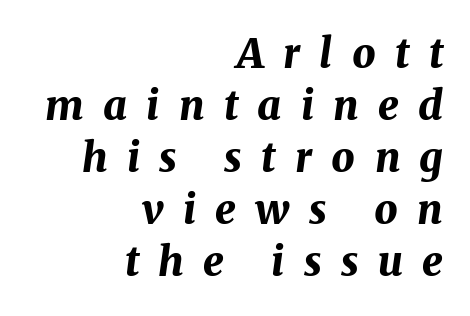
Heavy-handed strokes throughout: this text is bold. Spacing verdict: proportional, widths tailored to each character. All the whitespace from short lines collects on the left. Observe the lean: these are italic letterforms. The gaps between neighbouring characters are conspicuously large.
